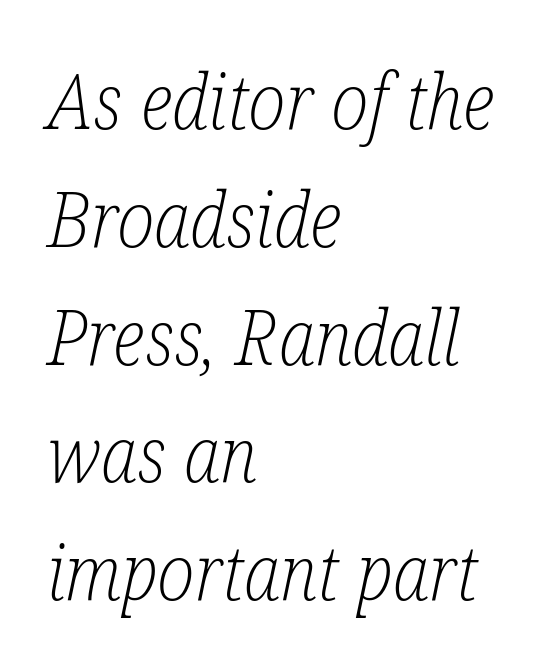
Between one letter and the next there's only the usual sliver of space. Short and long lines alike share a common starting point at left. The weight would be labelled regular, book, light, or lighter still. It's the slanting kind of type. These lines are composed in type with serifs. Evenly set lines give the paragraph a standard silhouette.
